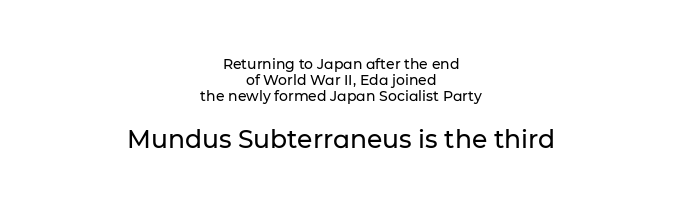
The lines are packed closely together with very little leading. Scale increases going downward across the two blocks. When letters stand straight like this, we call the style roman or upright. What stands out about the letter spacing? Nothing — it is the standard amount. Leftover space on each line is divided equally before and after the words.
